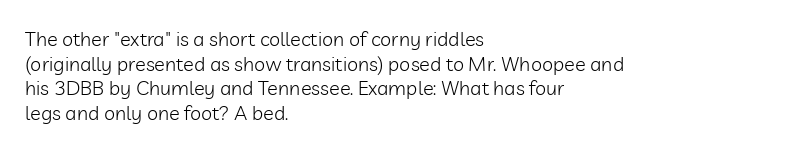
The image shows 20 px text type, upright; set left-aligned, line spacing 1.23x, normal letter spacing, not underlined.
